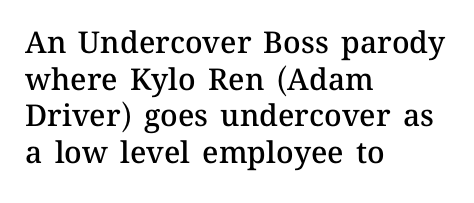
The image shows 30 px semibold type, upright; set left-aligned, line spacing 1.22x, normal letter spacing, not underlined; medium stroke contrast and a medium x-height.
